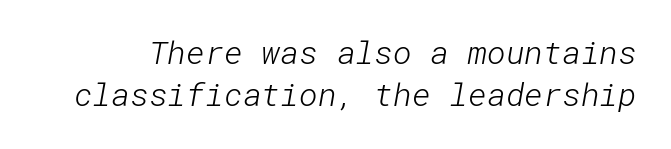
Reading down the column, the eye jumps a familiar distance to each next line. The strokes carry an ordinary text weight at most. How are the letters spaced? Ordinarily, with no added tracking. No word sits above an underline.
